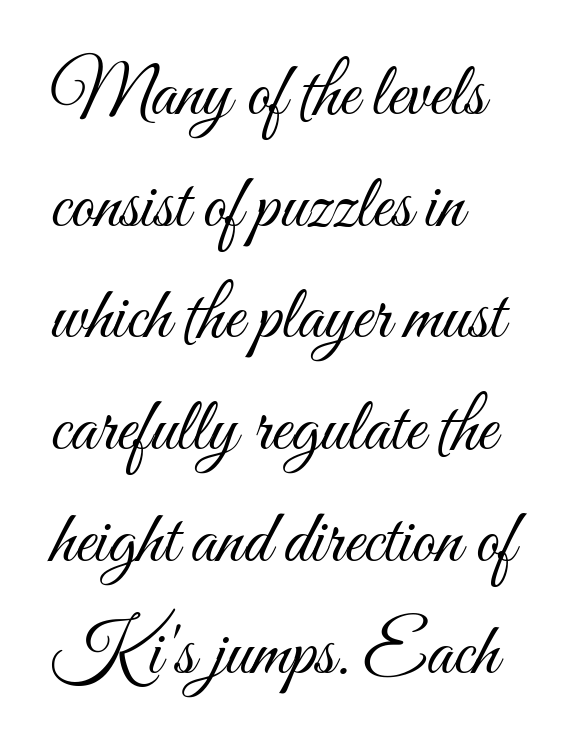
Q: Is the text bold? A: No.
Q: Is the text italic (slanted)? A: Yes.
Q: Is the text underlined? A: No.
Q: How is the paragraph aligned? A: Left-aligned.
Q: Is the spacing between letters normal or unusually wide? A: Normal.
Q: Is the spacing between lines tight, normal or loose? A: Normal.
Q: Width (condensed, normal, or wide)? A: Condensed.
Q: Stroke contrast? A: Medium.
Q: x-height? A: Small.
Q: Monospaced? A: No.
